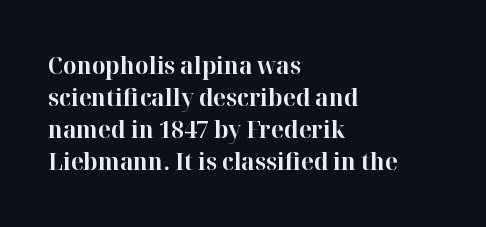
{"italic": "no", "bold": "yes", "underline": "no", "align": "left", "line_spacing": "normal", "line_spacing_ratio": 1.34, "letter_spacing": "normal", "letter_spacing_em": 0.0, "glyph_px": 24}
